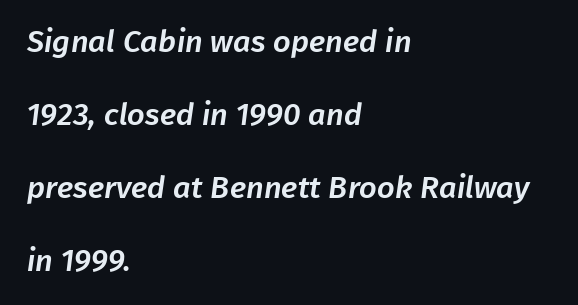
Q: Is the typeface a serif or a sans-serif typeface? A: Sans-serif.
Q: Is the text underlined? A: No.
Q: How is the paragraph aligned? A: Left-aligned.
Q: Is the spacing between letters normal or unusually wide? A: Normal.
Q: Is the spacing between lines tight, normal or loose? A: Loose.
Q: Width (condensed, normal, or wide)? A: Normal.
Q: Stroke contrast? A: Low.
Q: x-height? A: Medium.
Q: Monospaced? A: No.
